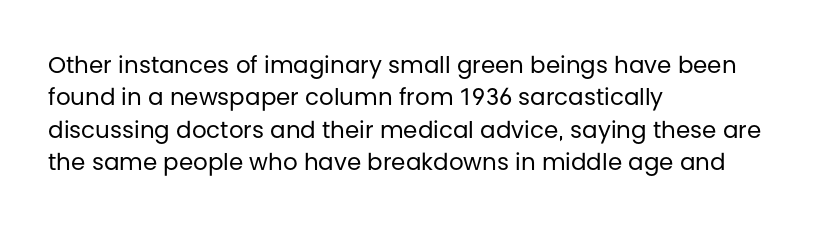
{"italic": "no", "bold": "no", "underline": "no", "align": "left", "line_spacing": "normal", "line_spacing_ratio": 1.41, "letter_spacing": "normal", "letter_spacing_em": 0.0, "glyph_px": 23}
